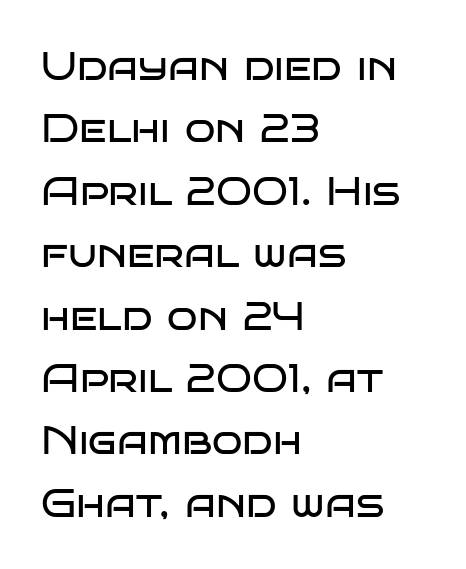
{"serif": "no", "italic": "no", "bold": "no", "weight": "regular", "width": "wide", "stroke_contrast": "low", "x_height": "large", "monospaced": "no", "underline": "no", "align": "left", "line_spacing": "normal", "line_spacing_ratio": 1.56, "letter_spacing": "normal", "letter_spacing_em": 0.0, "glyph_px": 40}
